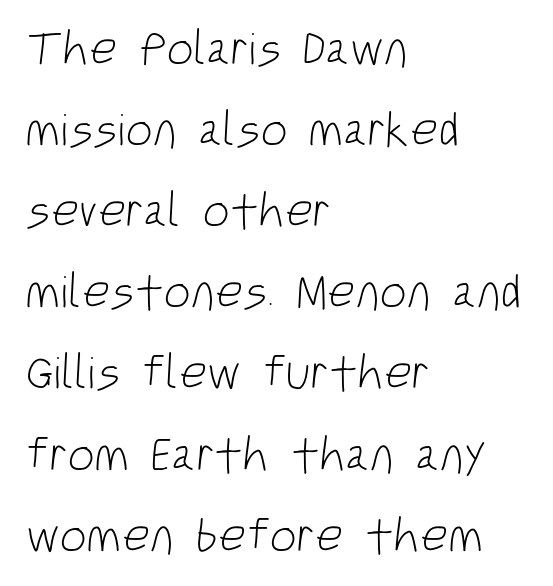
Nothing unusual about the tracking: characters are spaced as the font intends. The leading is moderate, giving the passage an even texture. No word sits above an underline. The letters advance in unequal steps, a hallmark of proportional type. These lines stack with their left ends in a neat column. The weight would be labelled regular, book, light, or lighter still.
